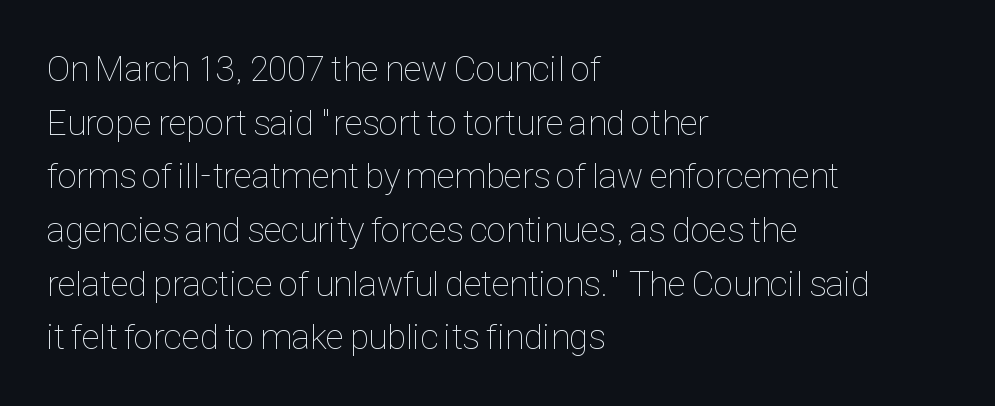
Looks like regular typesetting: each glyph gets only the width it needs. Only glyphs here, with clear space below each row. The font's upright variant was chosen for this text. Tracking here is standard; glyphs follow each other at the usual distance.
